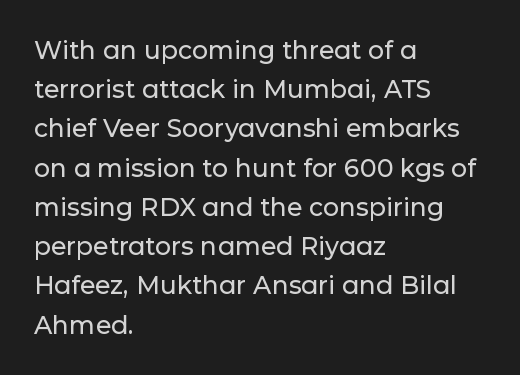
The foot of each line stays bare and open. Upright lettering throughout. Characters follow at the spacing the type designer built in. Line spacing here is normal.
